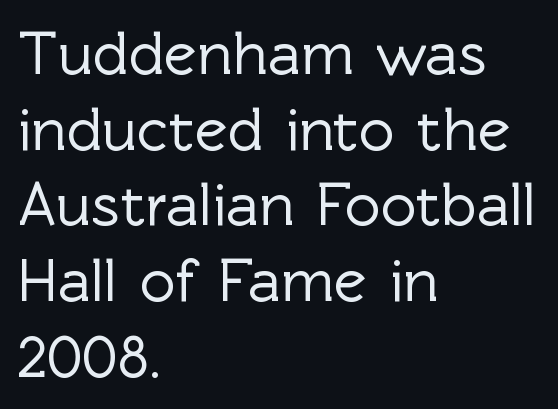
{"serif": "no", "italic": "no", "width": "normal", "x_height": "medium", "monospaced": "no", "underline": "no", "align": "left", "line_spacing_ratio": 1.22, "letter_spacing": "normal", "letter_spacing_em": 0.0, "glyph_px": 62}
